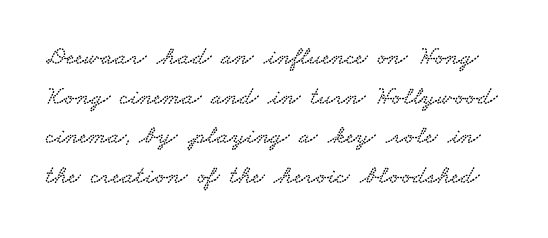
{"underline": "no", "line_spacing": "normal", "line_spacing_ratio": 1.52, "letter_spacing": "normal", "letter_spacing_em": 0.0, "glyph_px": 26}
